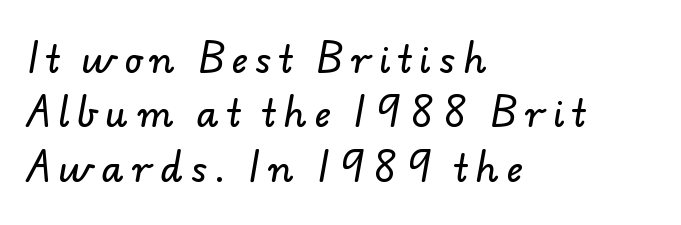
Q: Is the typeface a serif or a sans-serif typeface? A: Sans-serif.
Q: Is the text underlined? A: No.
Q: How is the paragraph aligned? A: Left-aligned.
Q: Is the spacing between letters normal or unusually wide? A: Unusually wide.
Q: Is the spacing between lines tight, normal or loose? A: Normal.
Q: Width (condensed, normal, or wide)? A: Normal.
Q: Stroke contrast? A: Low.
Q: x-height? A: Small.
Q: Monospaced? A: No.
